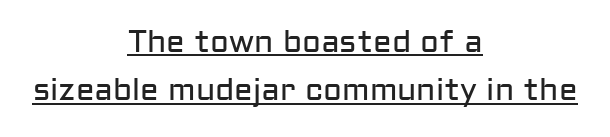
Q: Is the text bold? A: No.
Q: Is the text italic (slanted)? A: No, it is upright.
Q: Is the typeface a serif or a sans-serif typeface? A: Sans-serif.
Q: Is the text underlined? A: Yes.
Q: How is the paragraph aligned? A: Centered.
Q: Is the spacing between letters normal or unusually wide? A: Normal.
Q: Is the spacing between lines tight, normal or loose? A: Normal.
Q: Width (condensed, normal, or wide)? A: Normal.
Q: Stroke contrast? A: Low.
Q: x-height? A: Medium.
Q: Monospaced? A: No.
